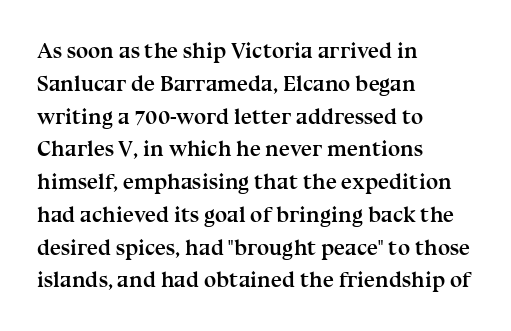
Nobody touched the tracking dial on this one. Alignment: flush left. Tall strokes in this sample are plumb rather than angled. Weight: bold.
